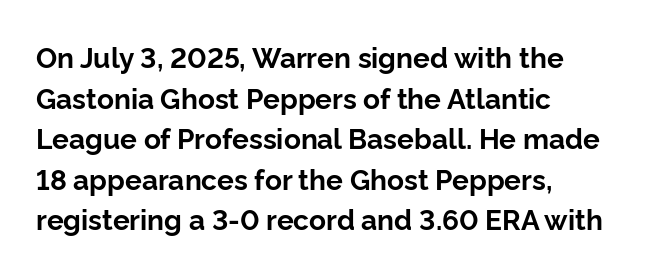
The image shows 28 px bold sans-serif type, upright; set left-aligned, normal line spacing (1.45x), normal letter spacing, not underlined; low stroke contrast and a medium x-height.
